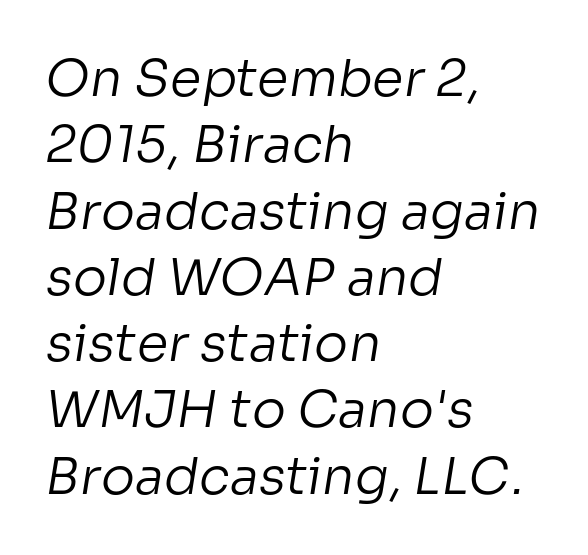
The image shows 51 px regular-weight sans-serif type; set left-aligned, normal line spacing (1.3x), normal letter spacing, not underlined; low stroke contrast and a medium x-height.
